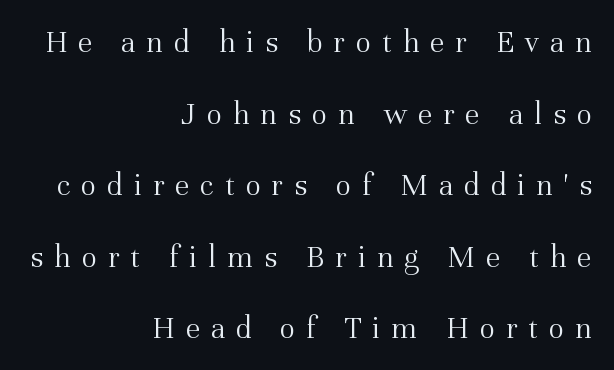
{"serif": "yes", "italic": "no", "bold": "no", "weight": "light", "width": "normal", "stroke_contrast": "medium", "x_height": "medium", "monospaced": "no", "underline": "no", "align": "right", "line_spacing": "loose", "line_spacing_ratio": 2.17, "letter_spacing": "wide", "letter_spacing_em": 0.32, "glyph_px": 33}
